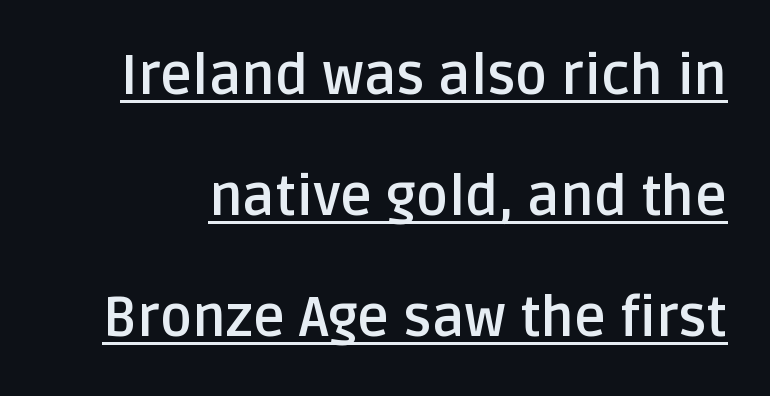
Somebody hit Ctrl+U on this one — the words are underlined. Is this a fixed-width face? No — the glyphs have proportional, varying widths. When letters stand straight like this, we call the style roman or upright. The glyphs in this specimen are sans serif. Stroke thickness is high; the sample reads as a true bold.
